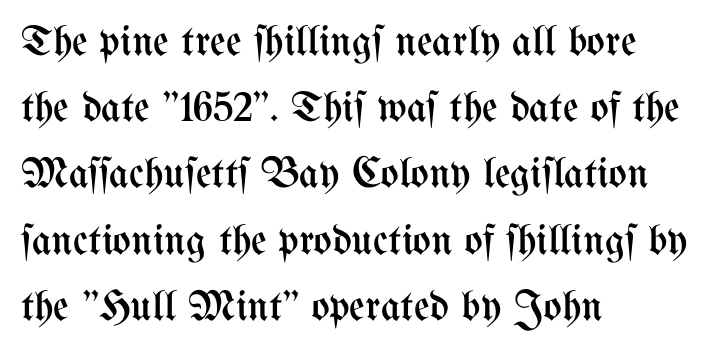
The image shows 43 px regular-weight, condensed type, upright; set left-aligned, normal line spacing (1.54x), normal letter spacing, not underlined; medium stroke contrast and a medium x-height.
